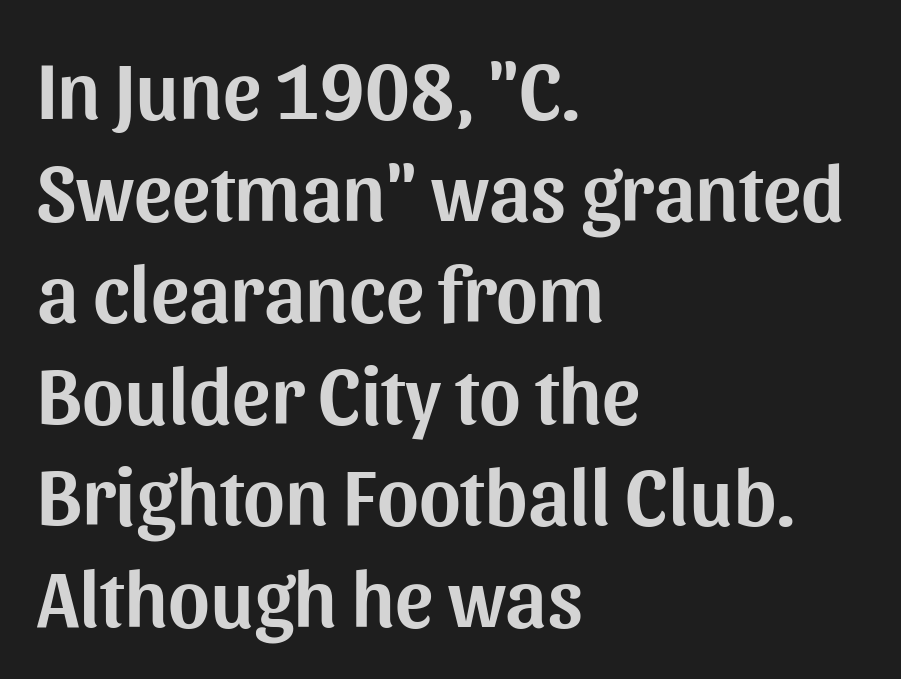
Q: Is the text italic (slanted)? A: No, it is upright.
Q: Is the typeface a serif or a sans-serif typeface? A: Sans-serif.
Q: Is the text underlined? A: No.
Q: How is the paragraph aligned? A: Left-aligned.
Q: Is the spacing between letters normal or unusually wide? A: Normal.
Q: Is the spacing between lines tight, normal or loose? A: Normal.
Q: Width (condensed, normal, or wide)? A: Normal.
Q: Stroke contrast? A: Medium.
Q: x-height? A: Medium.
Q: Monospaced? A: No.
